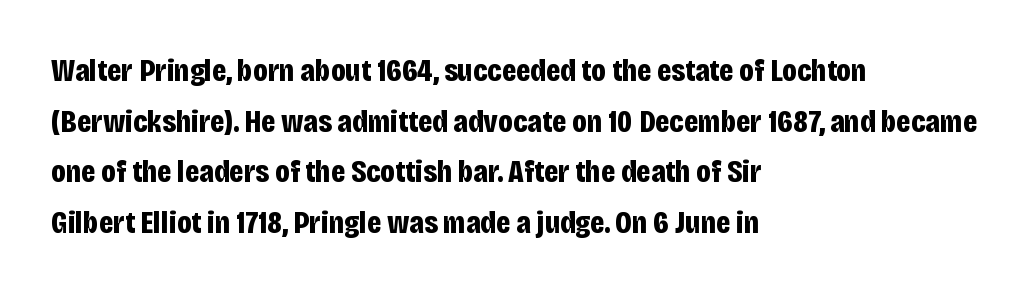
Q: Is the text bold? A: Yes.
Q: Is the text italic (slanted)? A: No, it is upright.
Q: Is the typeface a serif or a sans-serif typeface? A: Sans-serif.
Q: Is the text underlined? A: No.
Q: How is the paragraph aligned? A: Left-aligned.
Q: Is the spacing between letters normal or unusually wide? A: Normal.
Q: Is the spacing between lines tight, normal or loose? A: Normal.
Q: Width (condensed, normal, or wide)? A: Condensed.
Q: Stroke contrast? A: Low.
Q: x-height? A: Large.
Q: Monospaced? A: No.
